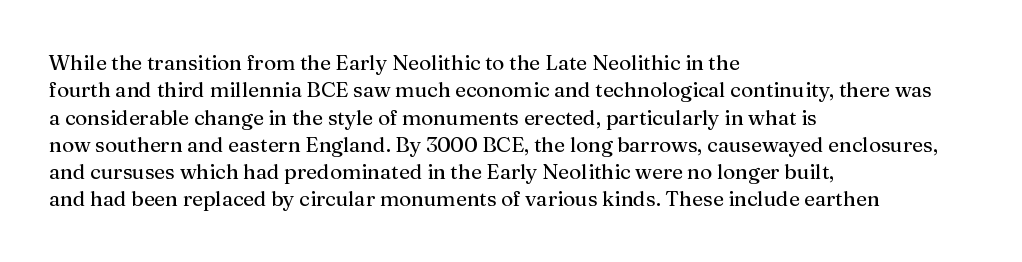
The image shows 21 px text type, upright; set left-aligned, normal line spacing (1.3x), normal letter spacing, not underlined.
